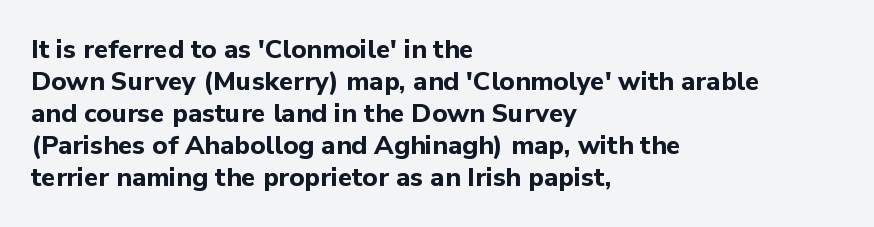
Alignment: flush left. A clean baseline with only descenders dipping below it. Vertical strokes here are truly vertical. Every letter is thick-stroked: bold, no question. A typesetter would call this zero additional tracking.
